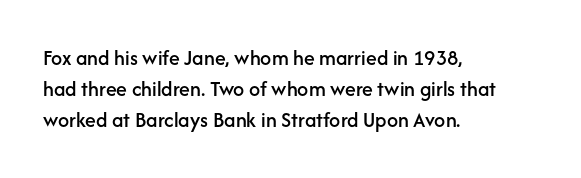
A classic flush-left, rag-right setting is used for this passage. Rendered with straight, roman letterforms. The rendering uses a moderate line-height, typical for paragraphs. In terms of letterspacing, this is plain default setting.
